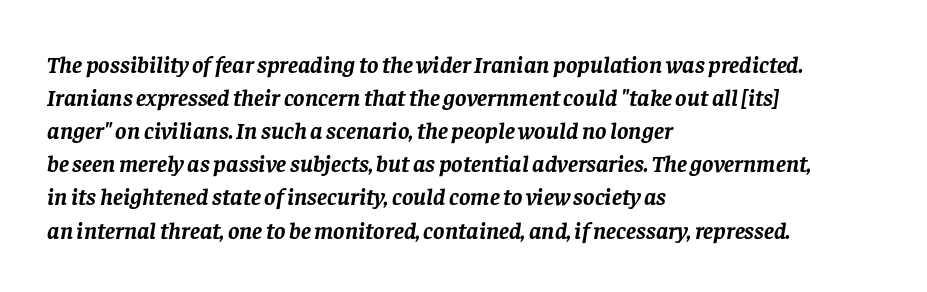
The image shows 24 px bold type, italic (leaning right); set left-aligned, normal line spacing (1.38x), normal letter spacing, not underlined.
